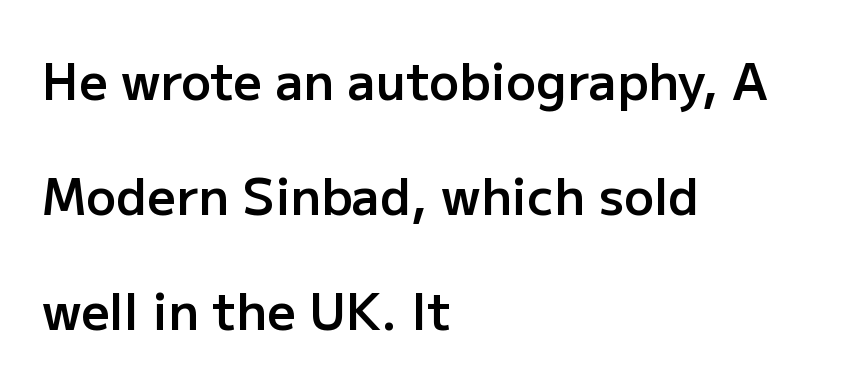
{"serif": "no", "italic": "no", "bold": "semi", "weight": "semibold", "width": "normal", "stroke_contrast": "low", "x_height": "medium", "monospaced": "no", "underline": "no", "align": "left", "line_spacing": "loose", "line_spacing_ratio": 2.3, "letter_spacing": "normal", "letter_spacing_em": 0.0, "glyph_px": 50}
